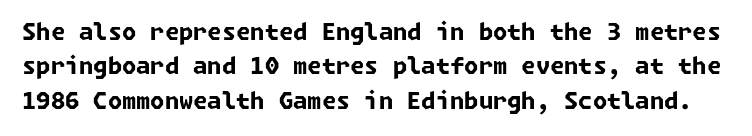
Nobody touched the tracking dial on this one. Unmarked baselines from the first word to the last. Vertically, the passage feels balanced, rows spaced as you'd expect. What weight is shown? A full bold with thick strokes.
